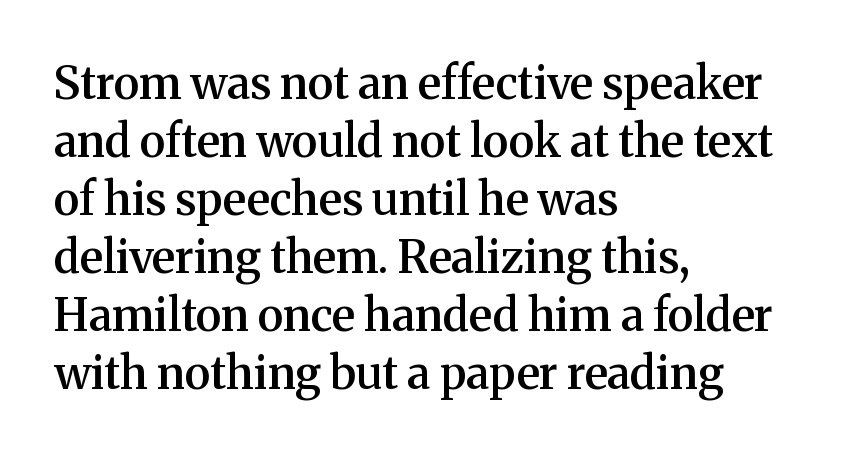
Every stem runs plumb, perpendicular to the baseline. Here the glyphs are tracked normally, forming tight word shapes. The face used here is a semibold: visibly heavier than regular, lighter than bold. Line spacing here is normal.
